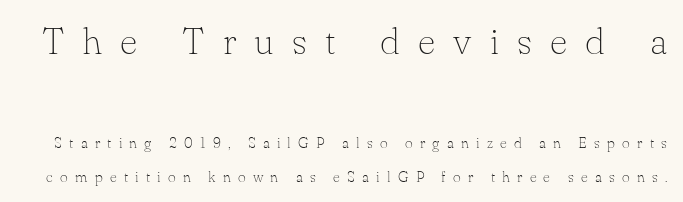
The image shows 38 px thin serif type, upright; set loose line spacing (2.27x), unusually wide letter spacing (+0.48 em), not underlined; the first (top) block is 2.53x larger; low stroke contrast and a small x-height.
